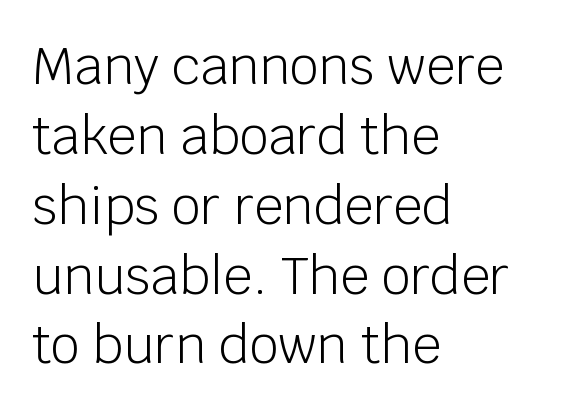
{"serif": "no", "italic": "no", "bold": "no", "weight": "light", "width": "normal", "stroke_contrast": "low", "x_height": "large", "monospaced": "no", "underline": "no", "align": "left", "line_spacing": "normal", "line_spacing_ratio": 1.37, "letter_spacing": "normal", "letter_spacing_em": 0.0, "glyph_px": 51}
